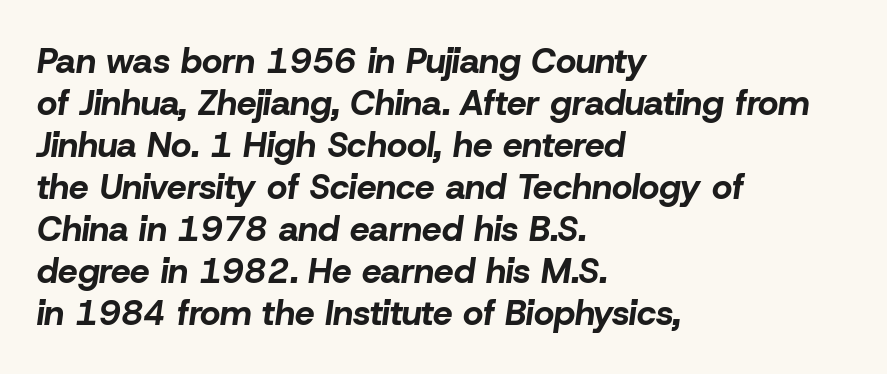
{"italic": "yes", "lean": "right", "slant_degrees": 8, "bold": "yes", "weight": "bold", "width": "normal", "stroke_contrast": "low", "x_height": "medium", "monospaced": "no", "underline": "no", "align": "left", "line_spacing_ratio": 1.2, "letter_spacing": "normal", "letter_spacing_em": 0.0, "glyph_px": 35}
